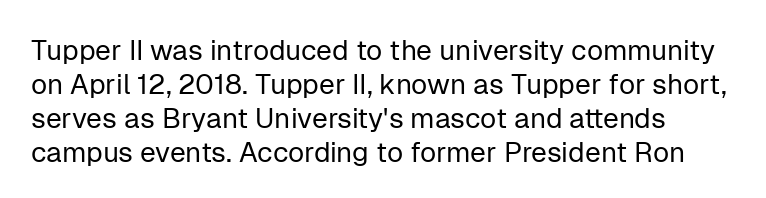
Q: Is the text bold? A: No.
Q: Is the text italic (slanted)? A: No, it is upright.
Q: Is the typeface a serif or a sans-serif typeface? A: Sans-serif.
Q: Is the text underlined? A: No.
Q: Is the spacing between letters normal or unusually wide? A: Normal.
Q: Width (condensed, normal, or wide)? A: Normal.
Q: Stroke contrast? A: Low.
Q: x-height? A: Medium.
Q: Monospaced? A: No.
